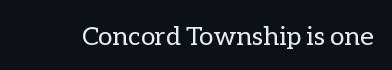
A roman cut, with each character standing at attention. Decoration check: the copy has no underline. The gaps between neighbouring characters are ordinary and unremarkable. Bold? No — there's no thickening of the strokes.
